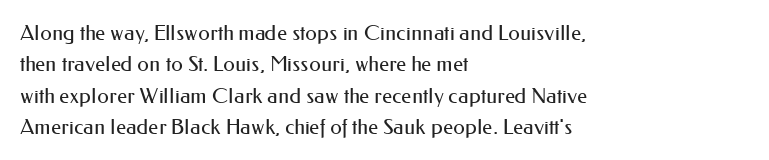
Q: Is the text bold? A: No.
Q: Is the text italic (slanted)? A: No, it is upright.
Q: Is the text underlined? A: No.
Q: How is the paragraph aligned? A: Left-aligned.
Q: Is the spacing between letters normal or unusually wide? A: Normal.
Q: Is the spacing between lines tight, normal or loose? A: Normal.
